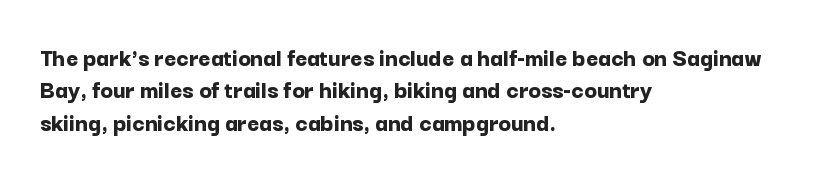
Interline gaps are of average width in this sample. Words float on clear page, feet unadorned. Weight check: bold — yes, fully. These lines were composed using upright roman letters.
